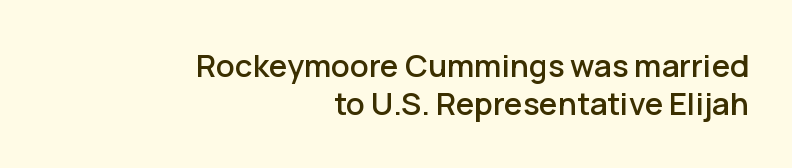
Is this a fixed-width face? No — the glyphs have proportional, varying widths. Type style note: lacks serifs. Does the copy run flush right? Yes — the right margin is perfectly even. The glyphs are unaccompanied by any horizontal stroke below them.
